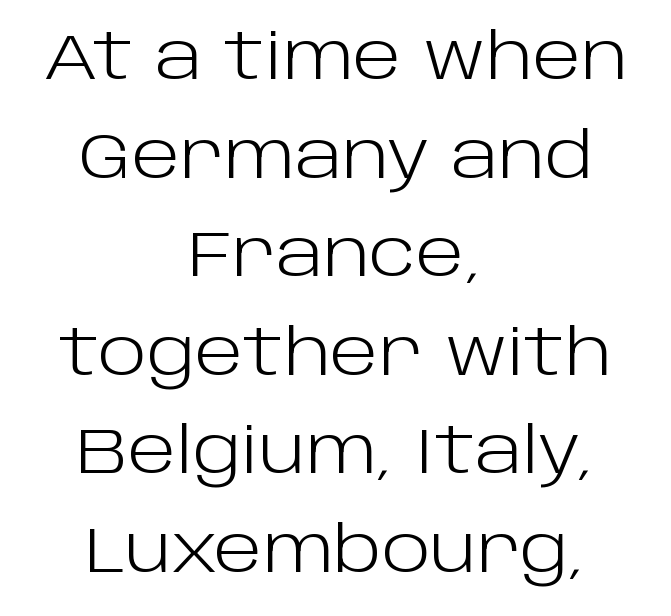
Q: Is the text bold? A: No.
Q: Is the text italic (slanted)? A: No, it is upright.
Q: Is the typeface a serif or a sans-serif typeface? A: Sans-serif.
Q: Is the text underlined? A: No.
Q: How is the paragraph aligned? A: Centered.
Q: Is the spacing between letters normal or unusually wide? A: Normal.
Q: Is the spacing between lines tight, normal or loose? A: Normal.
Q: Width (condensed, normal, or wide)? A: Normal.
Q: Stroke contrast? A: Low.
Q: x-height? A: Large.
Q: Monospaced? A: No.
